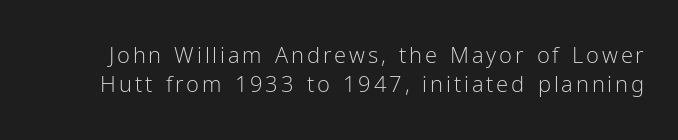
Q: Is the text bold? A: No.
Q: Is the text italic (slanted)? A: No, it is upright.
Q: Is the text underlined? A: No.
Q: Is the spacing between lines tight, normal or loose? A: Normal.
